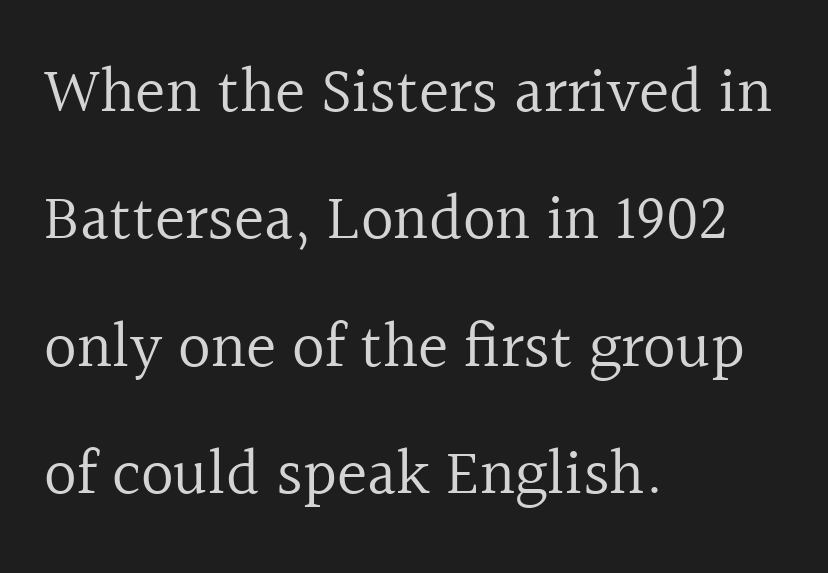
Q: Is the text bold? A: No.
Q: Is the text italic (slanted)? A: No, it is upright.
Q: Is the typeface a serif or a sans-serif typeface? A: Serif.
Q: Is the text underlined? A: No.
Q: How is the paragraph aligned? A: Left-aligned.
Q: Is the spacing between letters normal or unusually wide? A: Normal.
Q: Is the spacing between lines tight, normal or loose? A: Loose.
Q: Width (condensed, normal, or wide)? A: Normal.
Q: x-height? A: Medium.
Q: Monospaced? A: No.
